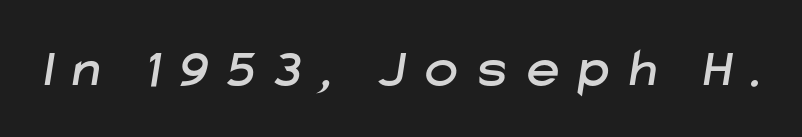
Q: Is the typeface a serif or a sans-serif typeface? A: Sans-serif.
Q: Is the text underlined? A: No.
Q: Is the spacing between letters normal or unusually wide? A: Unusually wide.
Q: Width (condensed, normal, or wide)? A: Normal.
Q: Stroke contrast? A: Low.
Q: x-height? A: Medium.
Q: Monospaced? A: No.
